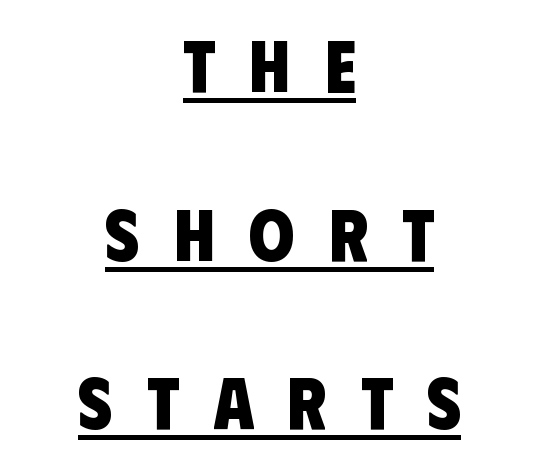
Look at the tracking — it's clearly loosened, letters drifting apart. Spacing verdict: proportional, widths tailored to each character. I'd describe the lettering as bold — thick and assertive. Horizontally, the lines are justified to the midpoint only. Quick note: underline on. The face used here is a sans, in the tradition of grotesques and geometrics.
